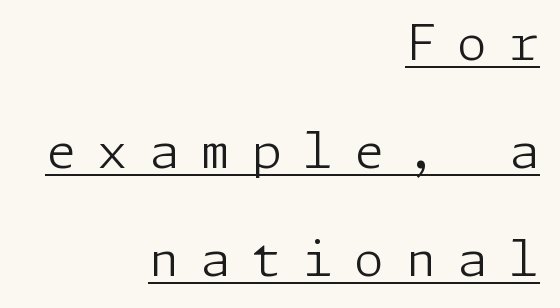
{"serif": "no", "italic": "no", "bold": "no", "weight": "light", "width": "normal", "stroke_contrast": "low", "x_height": "medium", "underline": "yes", "align": "right", "line_spacing": "loose", "line_spacing_ratio": 2.2, "letter_spacing": "wide", "letter_spacing_em": 0.43, "glyph_px": 49}
